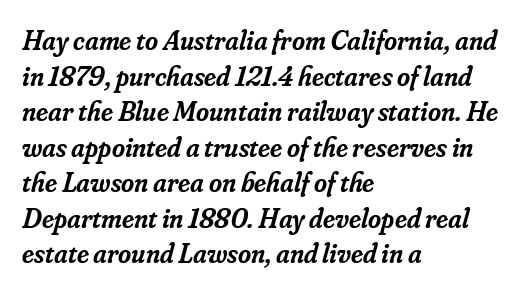
Note the varied advance widths — an 'i' is clearly narrower than an 'm'. The font family rendered here belongs to the serif group. All the whitespace from short lines collects on the right. A bare baseline throughout the passage. This block has exactly the height ordinary leading produces. A semibold gives these letters moderate extra thickness, short of bold.
